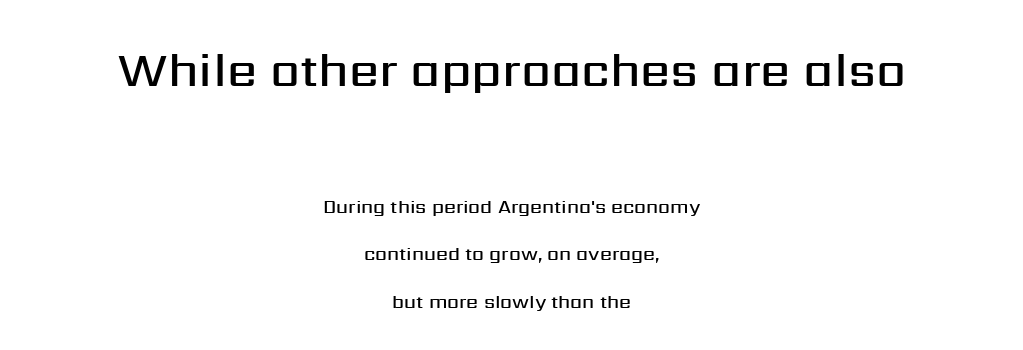
{"serif": "no", "italic": "no", "bold": "semi", "weight": "semibold", "width": "normal", "stroke_contrast": "medium", "x_height": "medium", "monospaced": "no", "underline": "no", "align": "center", "line_spacing": "loose", "line_spacing_ratio": 2.49, "letter_spacing": "normal", "letter_spacing_em": 0.0, "larger_block": "first", "size_ratio": 2.53, "glyph_px": 48}
